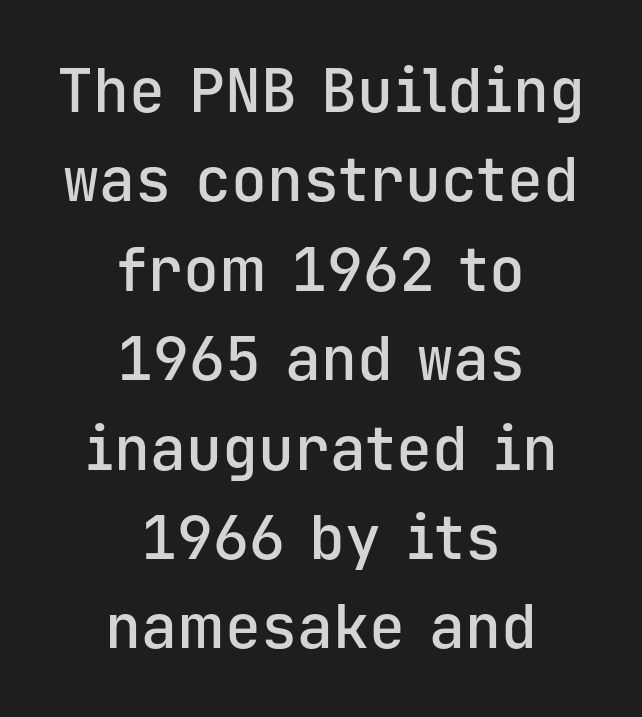
It's the straight-up-and-down kind of type. Any mark beneath the type? The region is blank. Default kerning and tracking; the words read as compact shapes. This sample has the even, mechanical cadence of fixed-width lettering. The block of text has a typical density, with ordinary space between rows. Letterform terminals end flat and unadorned throughout the passage.
